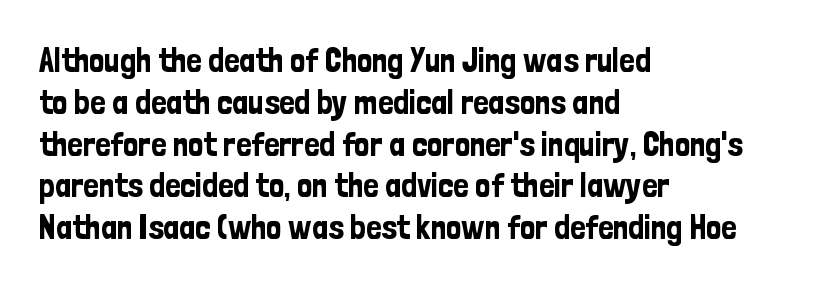
To sum up the face: it is a sans, with no serifs. Left-aligned paragraph, ragged on the right. Nope, not italic — everything's standing straight. Do the characters align in a grid? No, the font is proportional. The area under the type is left untouched.
